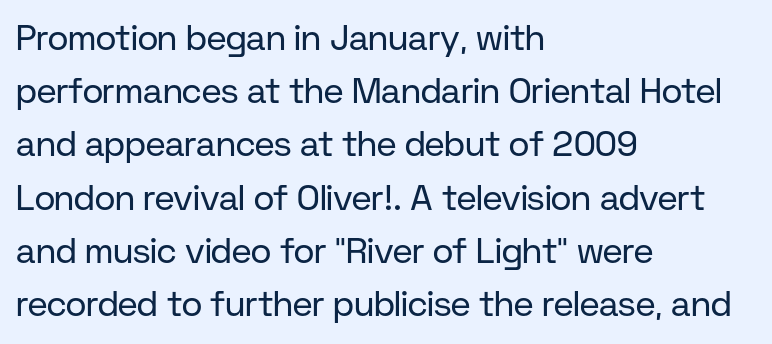
The image shows 35 px regular-weight sans-serif type, upright; set left-aligned, normal line spacing (1.52x), normal letter spacing, not underlined; low stroke contrast and a medium x-height.
